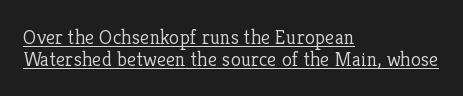
The image shows 21 px text type, upright; set left-aligned, tight line spacing (1.06x), normal letter spacing, underlined.
